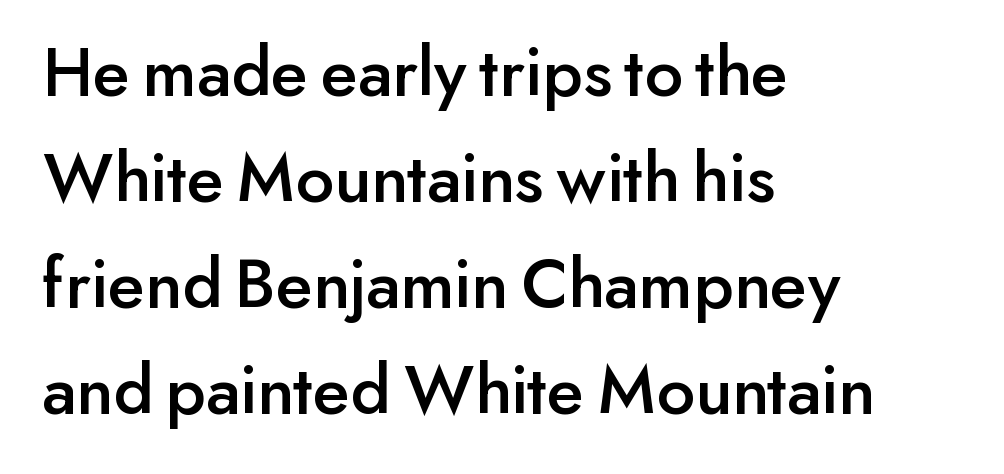
The letters stand upright; this is a roman face. Does the leading feel generous? No, just average. Underlining? Definitely not there. The type family on display is of the sans-serif kind.
